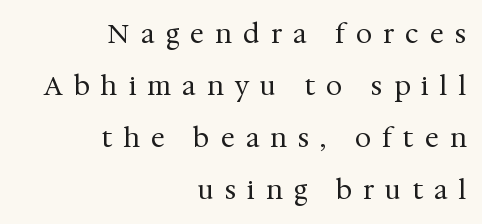
Q: Is the text bold? A: No.
Q: Is the text italic (slanted)? A: No, it is upright.
Q: Is the text underlined? A: No.
Q: How is the paragraph aligned? A: Right-aligned.
Q: Is the spacing between letters normal or unusually wide? A: Unusually wide.
Q: Is the spacing between lines tight, normal or loose? A: Loose.
